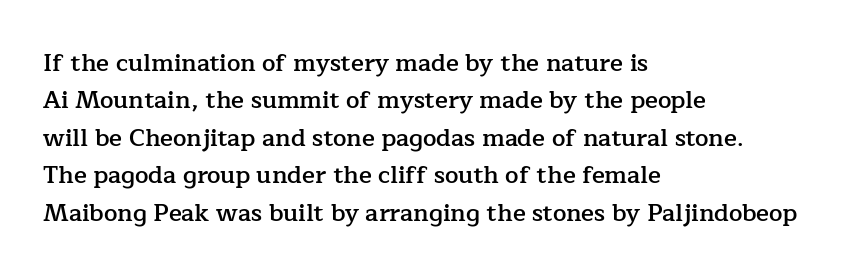
Q: Is the text bold? A: Semi-bold.
Q: Is the text italic (slanted)? A: No, it is upright.
Q: Is the text underlined? A: No.
Q: How is the paragraph aligned? A: Left-aligned.
Q: Is the spacing between letters normal or unusually wide? A: Normal.
Q: Is the spacing between lines tight, normal or loose? A: Normal.
